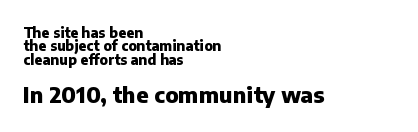
The baseline area is clear. Notice how descenders almost collide with the ascenders below — that's tight leading. Letter spacing: default. Set as a true bold cut, around the 700 mark.
